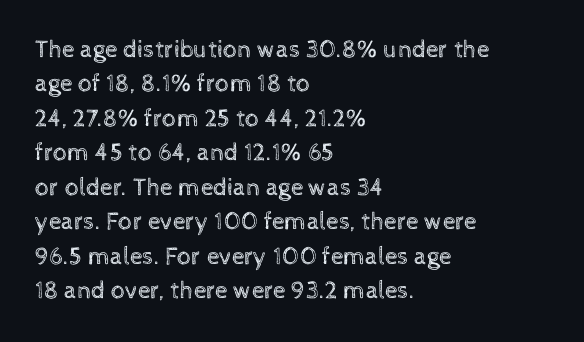
Spacing between characters is what you'd get straight out of the box. The passage shown is not underscored anywhere. The lines in this sample share a left origin and differ only in where they stop. The lines sit at an ordinary, default distance from one another. Is the type heavy? It reads as light-to-regular instead.
